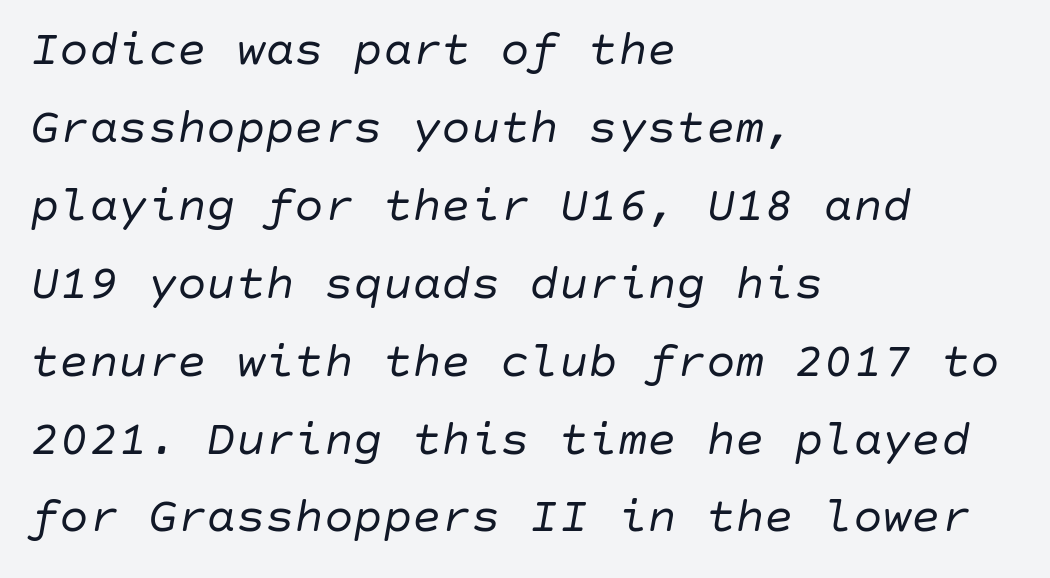
The image shows 49 px regular-weight type, italic (leaning right); set left-aligned, normal line spacing (1.59x), normal letter spacing, not underlined; low stroke contrast and a large x-height.
